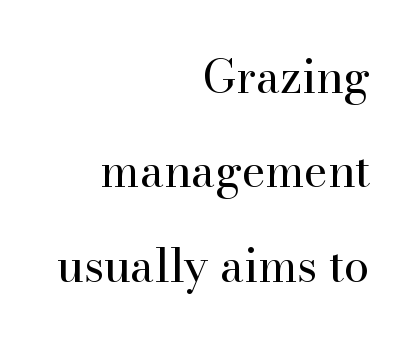
{"serif": "yes", "italic": "no", "bold": "no", "weight": "regular", "width": "normal", "stroke_contrast": "high", "x_height": "small", "monospaced": "no", "underline": "no", "align": "right", "line_spacing": "loose", "line_spacing_ratio": 2.05, "letter_spacing": "normal", "letter_spacing_em": 0.0, "glyph_px": 46}
